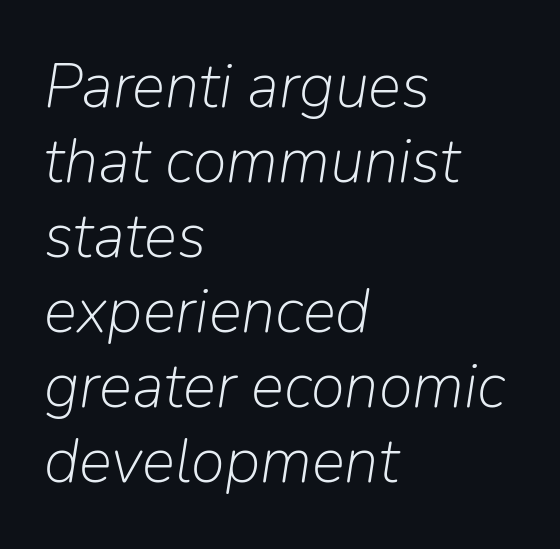
Q: Is the text bold? A: No.
Q: Is the text italic (slanted)? A: Yes, it leans right by about 9 degrees.
Q: Is the text underlined? A: No.
Q: How is the paragraph aligned? A: Left-aligned.
Q: Is the spacing between letters normal or unusually wide? A: Normal.
Q: Width (condensed, normal, or wide)? A: Normal.
Q: Stroke contrast? A: Low.
Q: x-height? A: Medium.
Q: Monospaced? A: No.
